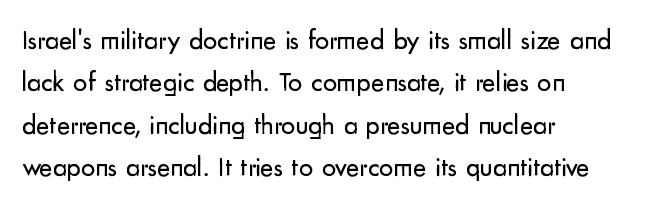
The image shows 28 px regular-weight sans-serif type, upright; set left-aligned, normal line spacing (1.51x), normal letter spacing, not underlined; low stroke contrast and a small x-height.
